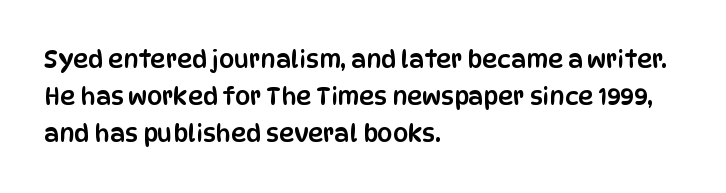
The image shows 24 px text type, upright; set left-aligned, normal line spacing (1.55x), normal letter spacing, not underlined.
